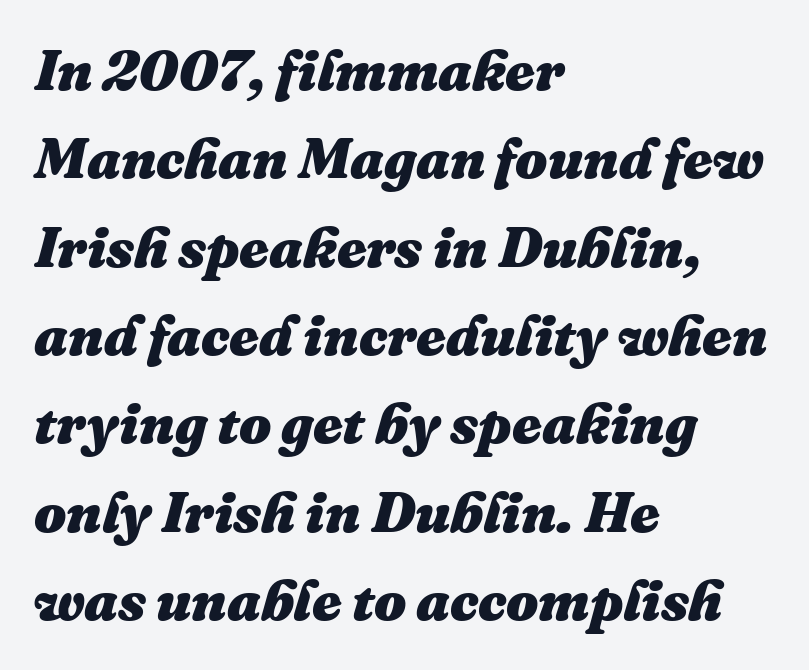
{"italic": "yes", "lean": "right", "slant_degrees": 16, "bold": "yes", "weight": "heavy", "width": "normal", "stroke_contrast": "medium", "x_height": "medium", "monospaced": "no", "underline": "no", "align": "left", "line_spacing": "normal", "line_spacing_ratio": 1.55, "letter_spacing": "normal", "letter_spacing_em": 0.0, "glyph_px": 57}
